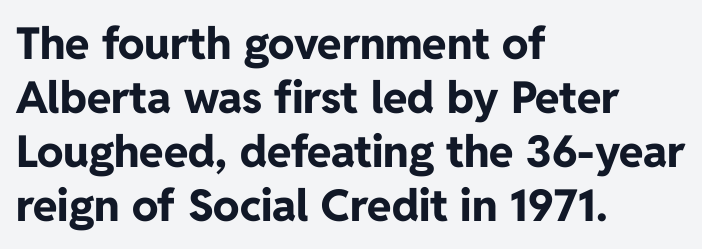
Standard letterfit; no display-style spreading of the glyphs. The typesetter chose a ragged-right arrangement here. Character widths vary here, with narrow letters taking less room than wide ones. Nope, no serifs anywhere on these letters. Strong, thick strokes mark this as bold type.
